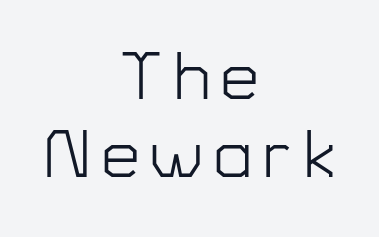
{"serif": "no", "italic": "no", "bold": "no", "weight": "light", "width": "normal", "stroke_contrast": "low", "x_height": "medium", "monospaced": "no", "underline": "no", "align": "center", "line_spacing_ratio": 1.17, "glyph_px": 67}
